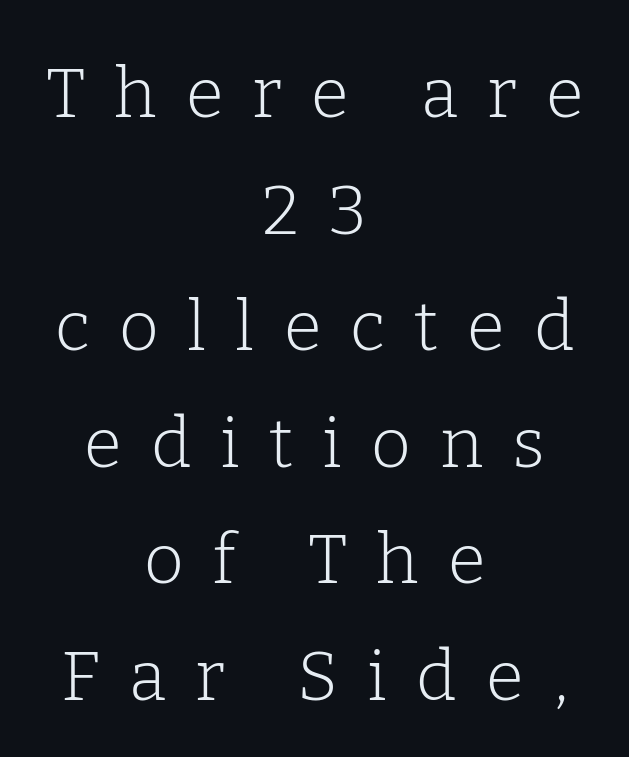
The image shows 69 px light serif type, upright; set centered, normal line spacing (1.69x), unusually wide letter spacing (+0.42 em), not underlined; low stroke contrast and a medium x-height.
